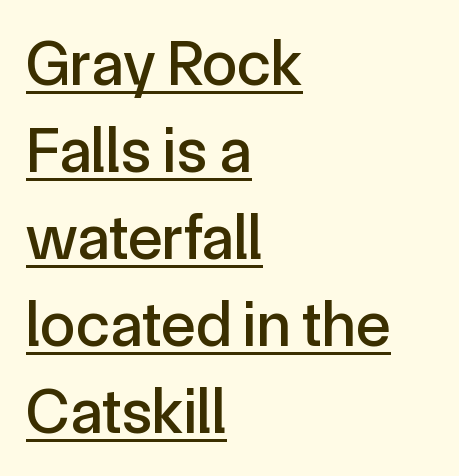
Q: Is the text italic (slanted)? A: No, it is upright.
Q: Is the typeface a serif or a sans-serif typeface? A: Sans-serif.
Q: Is the text underlined? A: Yes.
Q: How is the paragraph aligned? A: Left-aligned.
Q: Is the spacing between letters normal or unusually wide? A: Normal.
Q: Is the spacing between lines tight, normal or loose? A: Normal.
Q: Width (condensed, normal, or wide)? A: Normal.
Q: x-height? A: Medium.
Q: Monospaced? A: No.
